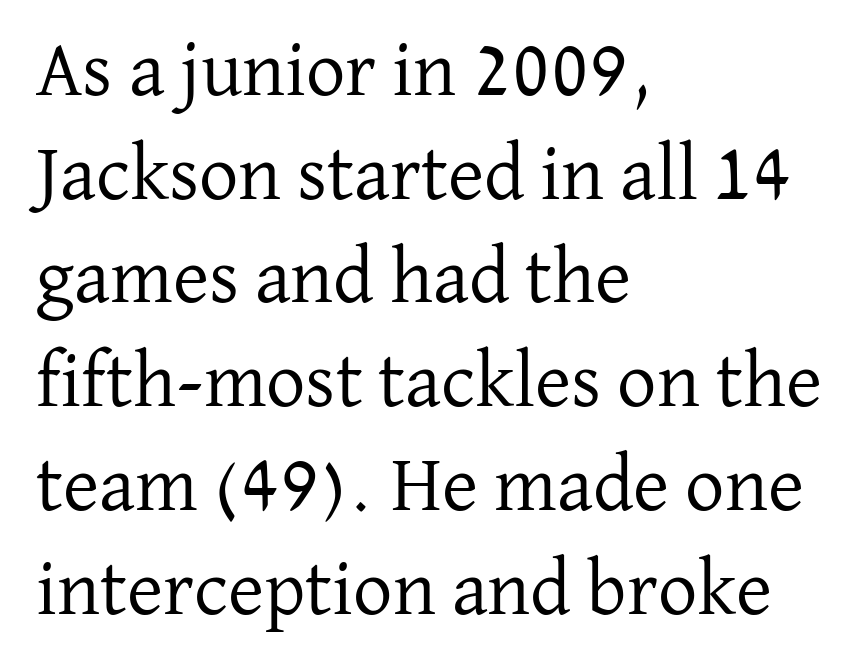
The image shows 78 px regular-weight serif type, upright; set left-aligned, normal line spacing (1.33x), normal letter spacing, not underlined; low stroke contrast and a medium x-height.
